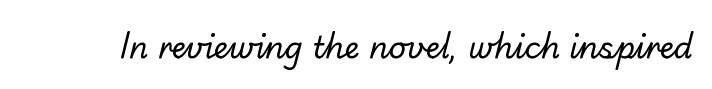
The image shows 30 px regular-weight sans-serif type; set normal letter spacing, not underlined; low stroke contrast and a small x-height.
